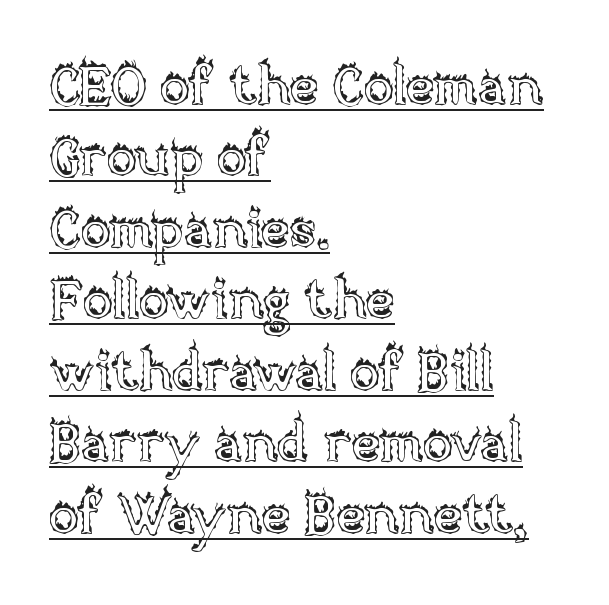
{"italic": "no", "width": "normal", "x_height": "large", "monospaced": "no", "underline": "yes", "align": "left", "line_spacing": "normal", "line_spacing_ratio": 1.3, "letter_spacing": "normal", "letter_spacing_em": 0.0, "glyph_px": 55}
